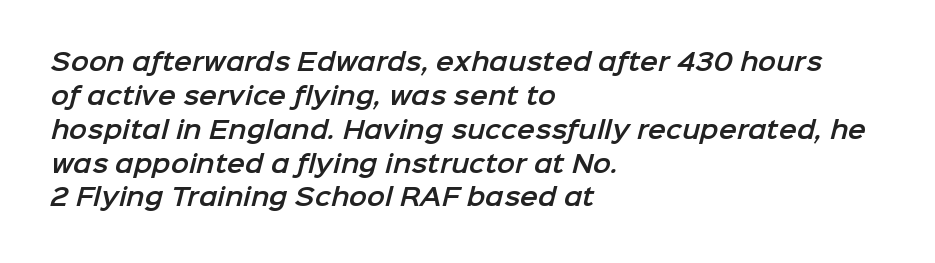
The image shows 24 px text type; set left-aligned, normal line spacing (1.41x), normal letter spacing, not underlined.
